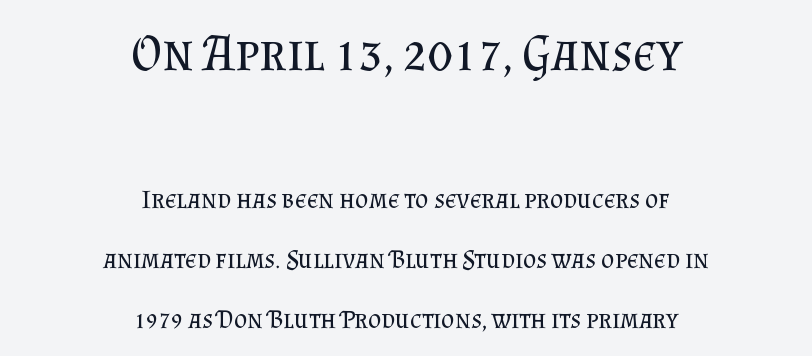
Q: Is the text bold? A: No.
Q: Is the text italic (slanted)? A: No, it is upright.
Q: Is the typeface a serif or a sans-serif typeface? A: Serif.
Q: Is the text underlined? A: No.
Q: How is the paragraph aligned? A: Centered.
Q: Is the spacing between letters normal or unusually wide? A: Normal.
Q: Is the spacing between lines tight, normal or loose? A: Loose.
Q: Which block of text is set in a larger size, the first (top) or the second (bottom)? A: The first (top) one.
Q: Width (condensed, normal, or wide)? A: Normal.
Q: Stroke contrast? A: Medium.
Q: x-height? A: Small.
Q: Monospaced? A: No.
